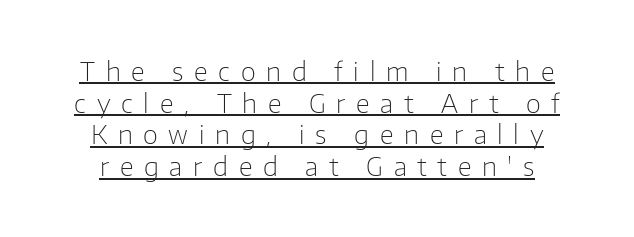
Q: Is the text bold? A: No.
Q: Is the text italic (slanted)? A: No, it is upright.
Q: Is the text underlined? A: Yes.
Q: Is the spacing between letters normal or unusually wide? A: Unusually wide.
